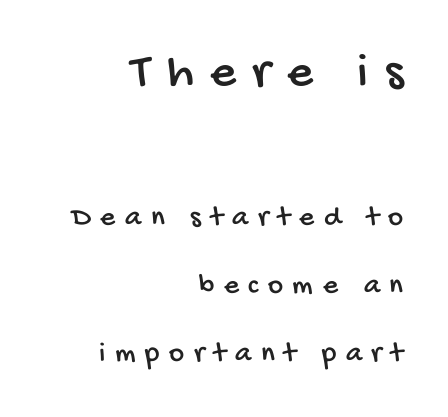
Each letter's strokes conclude bluntly, with no projecting serifs. Between one letter and the next there's a generous, obvious gap. Leading: increased. The rendering shrinks the type as you move from the upper chunk to the lower. Is this a fixed-width face? No — the glyphs have proportional, varying widths. Beneath every word, the page is bare.
